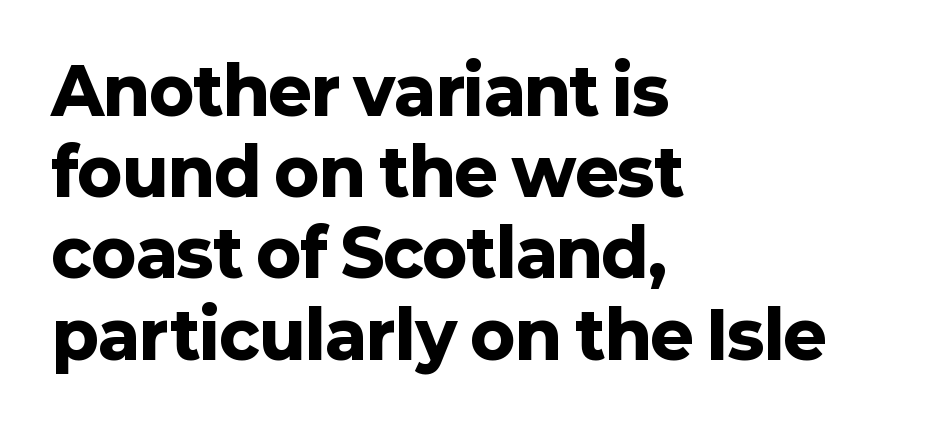
The image shows 65 px heavy sans-serif type, upright; set left-aligned, normal line spacing (1.25x), normal letter spacing, not underlined; low stroke contrast and a medium x-height.
